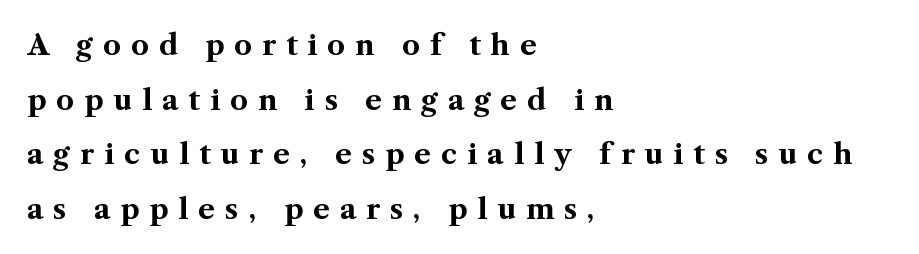
{"serif": "yes", "italic": "no", "bold": "yes", "weight": "bold", "width": "normal", "stroke_contrast": "medium", "x_height": "medium", "monospaced": "no", "underline": "no", "align": "left", "line_spacing": "loose", "line_spacing_ratio": 1.95, "letter_spacing": "wide", "letter_spacing_em": 0.36, "glyph_px": 28}
